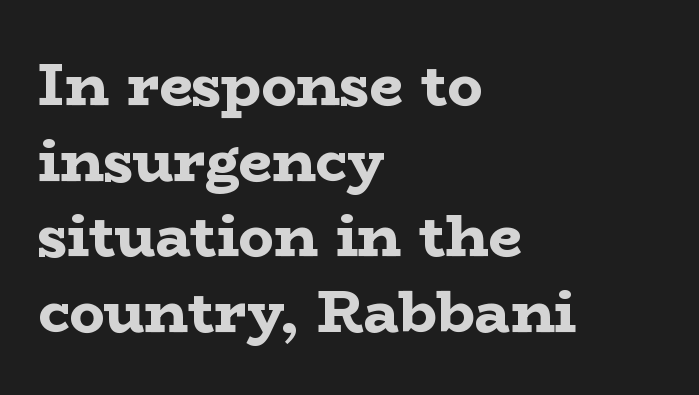
The image shows 59 px bold, wide serif type, upright; set left-aligned, normal line spacing (1.28x), normal letter spacing, not underlined; low stroke contrast and a medium x-height.
